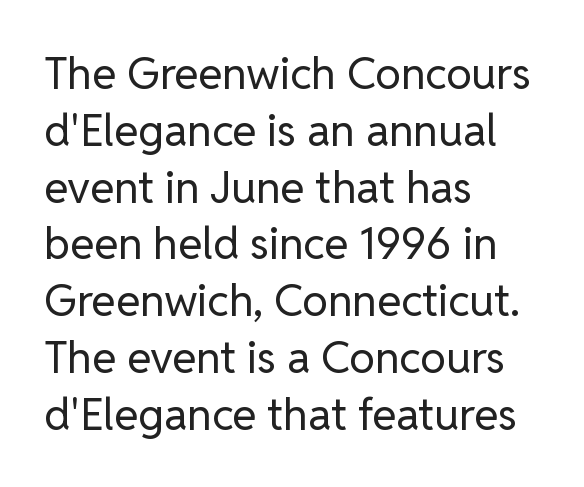
The image shows 44 px regular-weight sans-serif type, upright; set left-aligned, normal line spacing (1.29x), normal letter spacing, not underlined; low stroke contrast and a medium x-height.
